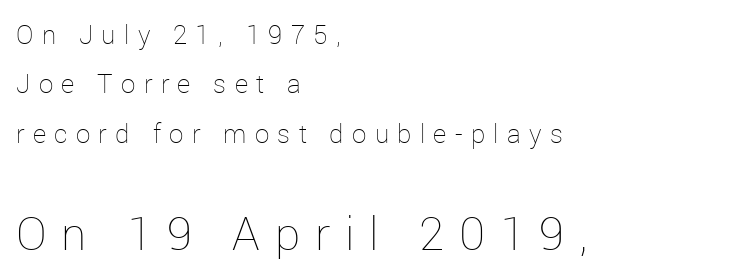
{"italic": "no", "bold": "no", "weight": "thin", "width": "normal", "stroke_contrast": "low", "x_height": "medium", "monospaced": "no", "underline": "no", "align": "left", "line_spacing": "loose", "line_spacing_ratio": 1.9, "letter_spacing": "wide", "letter_spacing_em": 0.32, "larger_block": "second", "size_ratio": 1.77, "glyph_px": 46}
